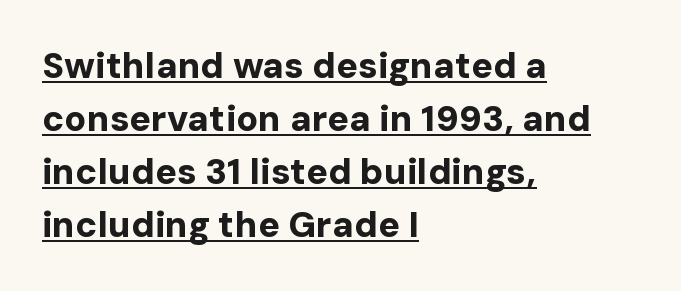
Q: Is the text bold? A: Yes.
Q: Is the text italic (slanted)? A: No, it is upright.
Q: Is the typeface a serif or a sans-serif typeface? A: Sans-serif.
Q: Is the text underlined? A: Yes.
Q: How is the paragraph aligned? A: Left-aligned.
Q: Is the spacing between letters normal or unusually wide? A: Normal.
Q: Is the spacing between lines tight, normal or loose? A: Normal.
Q: Width (condensed, normal, or wide)? A: Normal.
Q: Stroke contrast? A: Low.
Q: x-height? A: Medium.
Q: Monospaced? A: No.
